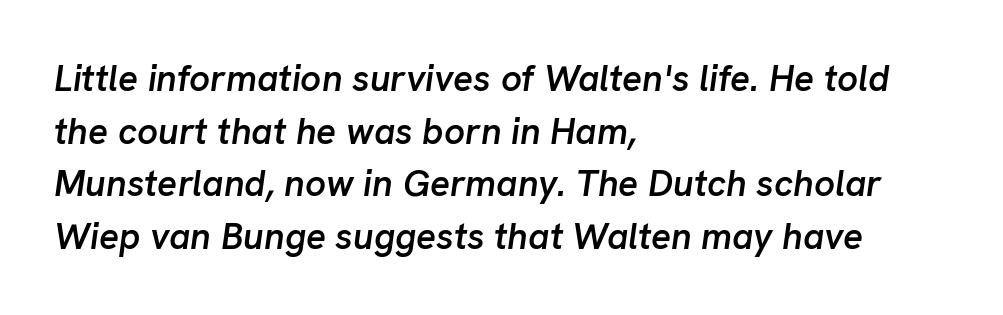
In terms of letterspacing, this is plain default setting. Is this a fixed-width face? No — the glyphs have proportional, varying widths. Slant detected: the letters are inclined. Every letter is mildly thick-stroked: semibold rather than bold.
